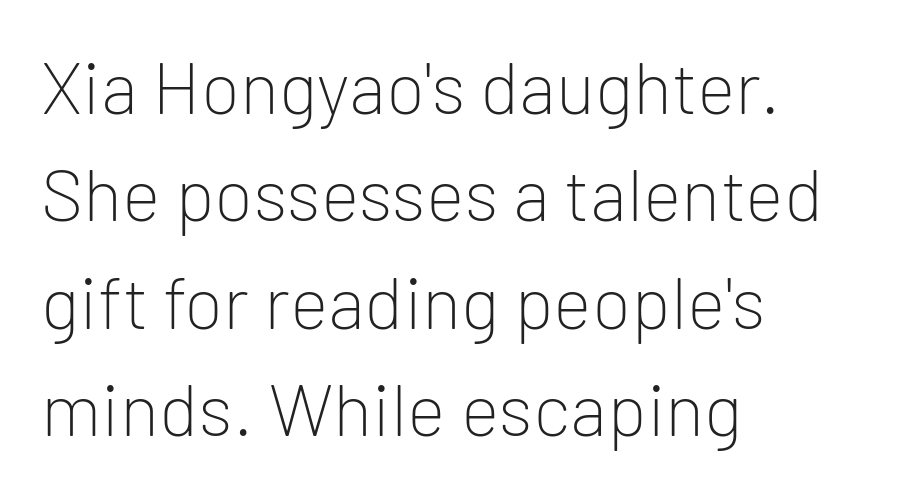
Q: Is the text bold? A: No.
Q: Is the text italic (slanted)? A: No, it is upright.
Q: Is the typeface a serif or a sans-serif typeface? A: Sans-serif.
Q: Is the text underlined? A: No.
Q: How is the paragraph aligned? A: Left-aligned.
Q: Is the spacing between letters normal or unusually wide? A: Normal.
Q: Is the spacing between lines tight, normal or loose? A: Normal.
Q: Width (condensed, normal, or wide)? A: Normal.
Q: Stroke contrast? A: Low.
Q: x-height? A: Medium.
Q: Monospaced? A: No.
